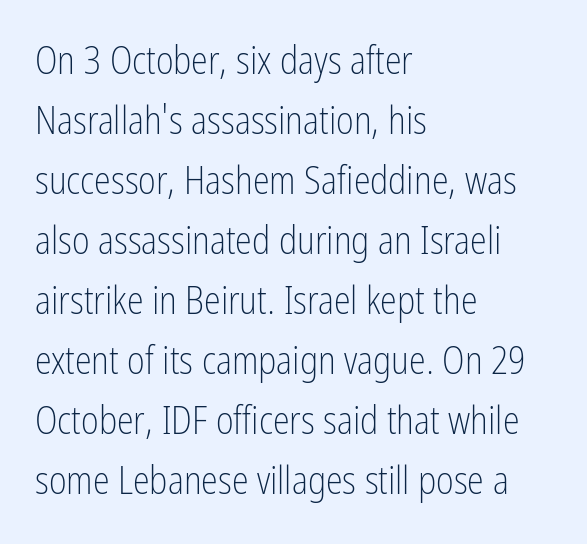
Q: Is the text bold? A: No.
Q: Is the text italic (slanted)? A: No, it is upright.
Q: Is the typeface a serif or a sans-serif typeface? A: Sans-serif.
Q: Is the text underlined? A: No.
Q: How is the paragraph aligned? A: Left-aligned.
Q: Is the spacing between letters normal or unusually wide? A: Normal.
Q: Is the spacing between lines tight, normal or loose? A: Normal.
Q: Width (condensed, normal, or wide)? A: Condensed.
Q: Stroke contrast? A: Low.
Q: x-height? A: Medium.
Q: Monospaced? A: No.
